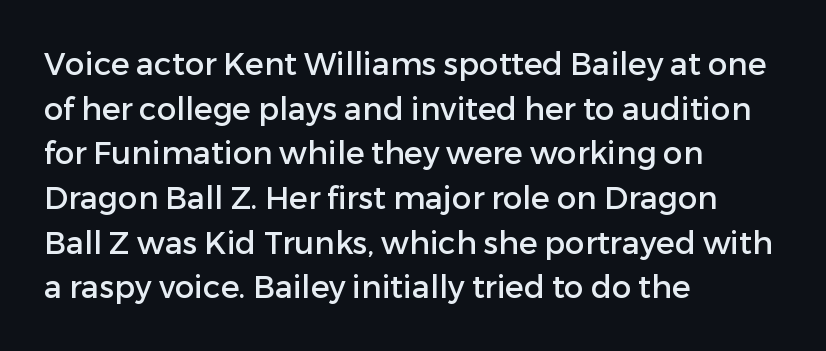
The image shows 31 px sans-serif type, upright; set left-aligned, normal line spacing (1.44x), normal letter spacing, not underlined; low stroke contrast and a medium x-height.
